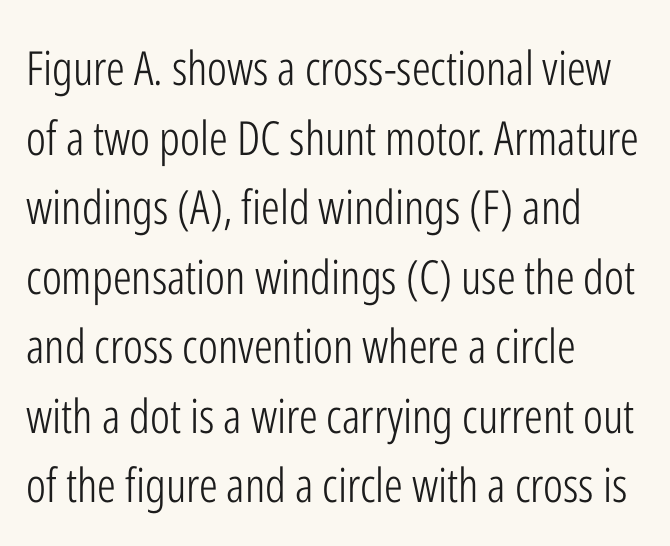
The image shows 47 px light, condensed sans-serif type, upright; set left-aligned, normal line spacing (1.48x), normal letter spacing, not underlined; low stroke contrast and a medium x-height.
